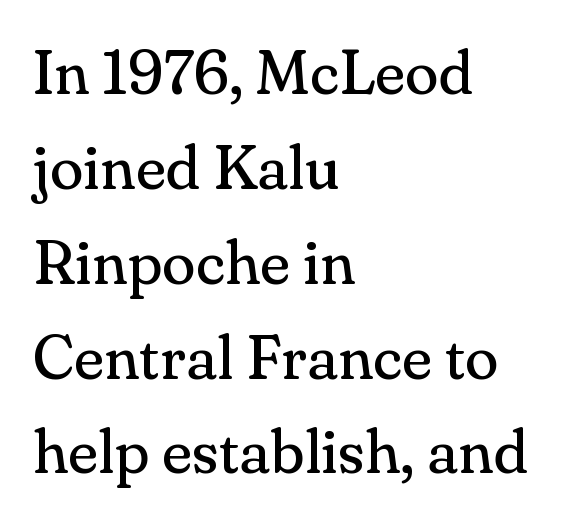
Q: Is the text bold? A: No.
Q: Is the text italic (slanted)? A: No, it is upright.
Q: Is the typeface a serif or a sans-serif typeface? A: Serif.
Q: Is the text underlined? A: No.
Q: How is the paragraph aligned? A: Left-aligned.
Q: Is the spacing between letters normal or unusually wide? A: Normal.
Q: Is the spacing between lines tight, normal or loose? A: Normal.
Q: Width (condensed, normal, or wide)? A: Normal.
Q: Stroke contrast? A: Medium.
Q: x-height? A: Small.
Q: Monospaced? A: No.
